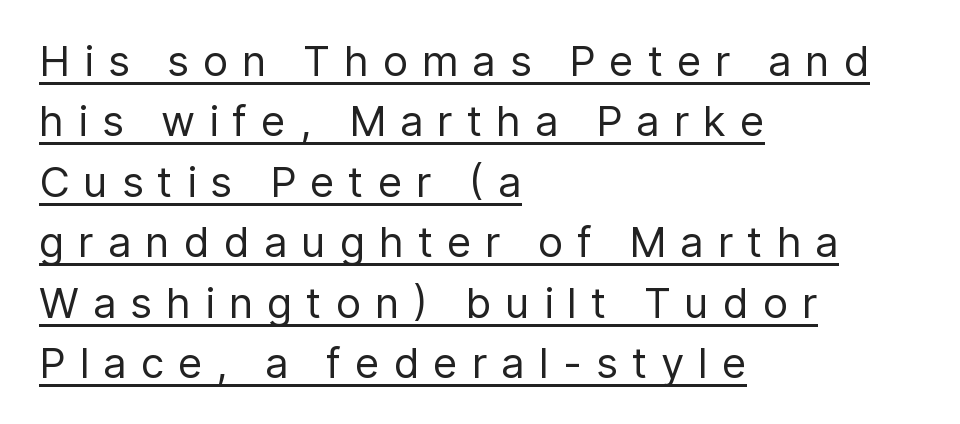
Interline gaps are of average width in this sample. Examine the stroke ends and you'll find no serifs. Does the lettering tilt? It doesn't — this is upright. Think of a printed novel: that variable character pitch is what you see here. This rendering features underlined lettering.
